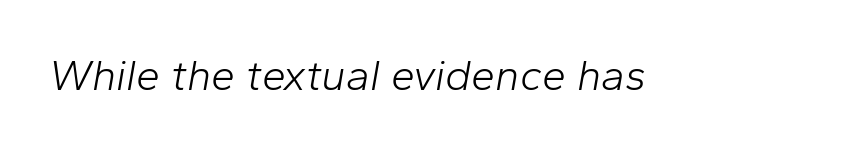
Q: Is the text bold? A: No.
Q: Is the text italic (slanted)? A: Yes, it leans right by about 10 degrees.
Q: Is the text underlined? A: No.
Q: Is the spacing between letters normal or unusually wide? A: Normal.
Q: Width (condensed, normal, or wide)? A: Normal.
Q: Stroke contrast? A: Low.
Q: x-height? A: Medium.
Q: Monospaced? A: No.
